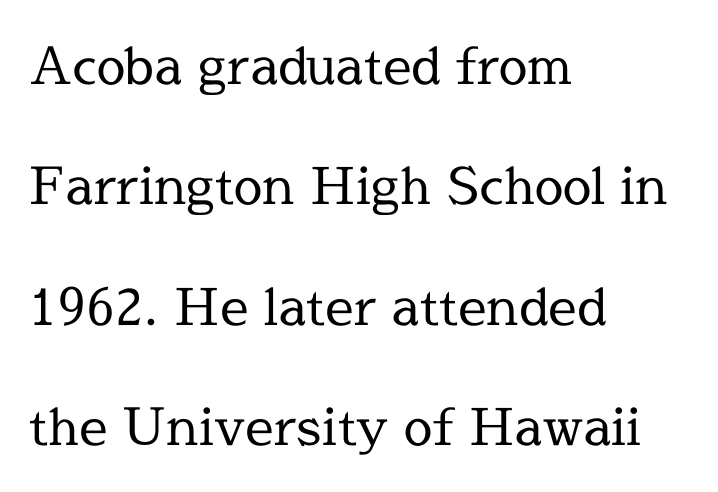
The passage is arranged the way most books set body copy — flush left. This sample uses plain, unmodified letter spacing. Proportional: the letters do not fall into vertical columns. Just letters on the line, the space beneath them empty. No chunkiness to these letters — they're not bold.
